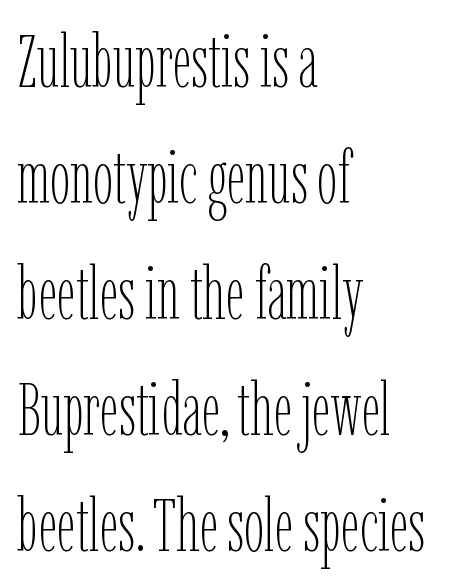
The image shows 73 px thin, condensed type, upright; set left-aligned, normal line spacing (1.59x), normal letter spacing, not underlined; low stroke contrast and a medium x-height.
